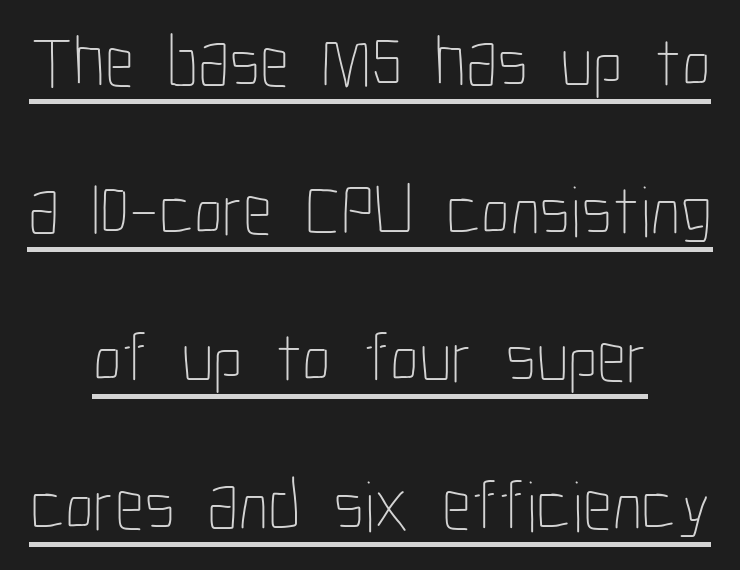
Q: Is the text bold? A: No.
Q: Is the text italic (slanted)? A: No, it is upright.
Q: Is the text underlined? A: Yes.
Q: How is the paragraph aligned? A: Centered.
Q: Is the spacing between letters normal or unusually wide? A: Normal.
Q: Is the spacing between lines tight, normal or loose? A: Loose.
Q: Width (condensed, normal, or wide)? A: Condensed.
Q: Stroke contrast? A: Low.
Q: x-height? A: Medium.
Q: Monospaced? A: No.
